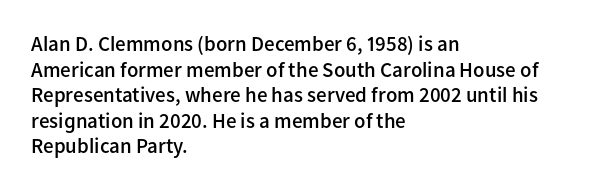
Nobody drew a line under any word here. The letters stand straight up with perfectly vertical stems. Emphasis by weight is partial: semibold. Nobody touched the tracking dial on this one. Compared with a centered layout, this one pins lines to the left instead.
